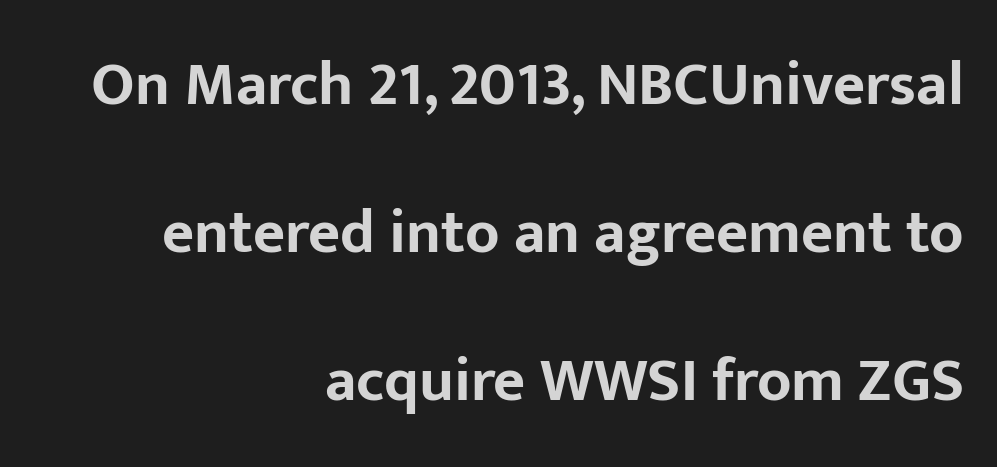
The image shows 62 px bold sans-serif type, upright; set right-aligned, loose line spacing (2.39x), normal letter spacing, not underlined; low stroke contrast and a medium x-height.
